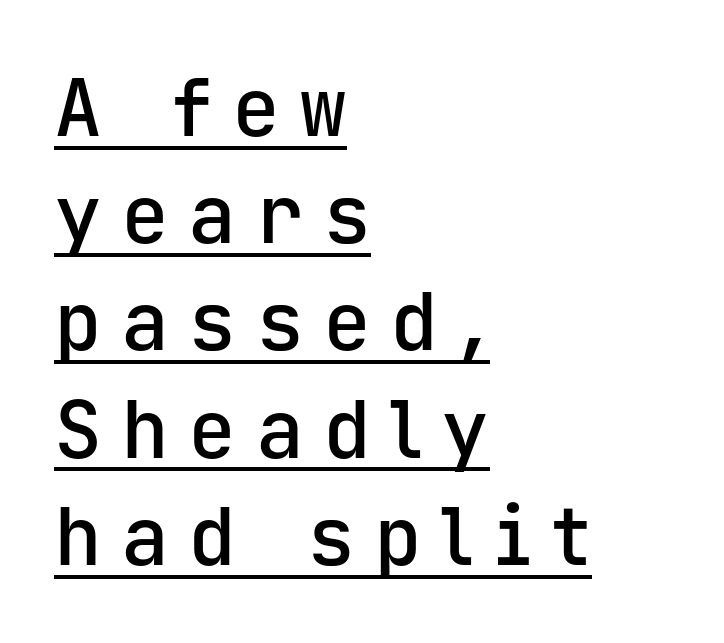
The image shows 80 px semibold sans-serif type, upright, monospaced; set left-aligned, normal line spacing (1.34x), unusually wide letter spacing (+0.24 em), underlined; low stroke contrast and a medium x-height.
